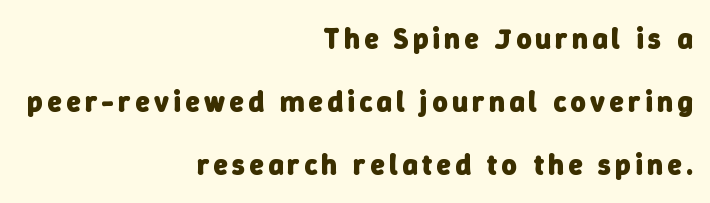
The image shows 29 px heavy sans-serif type; set right-aligned, loose line spacing (2.18x), not underlined; low stroke contrast and a medium x-height.
